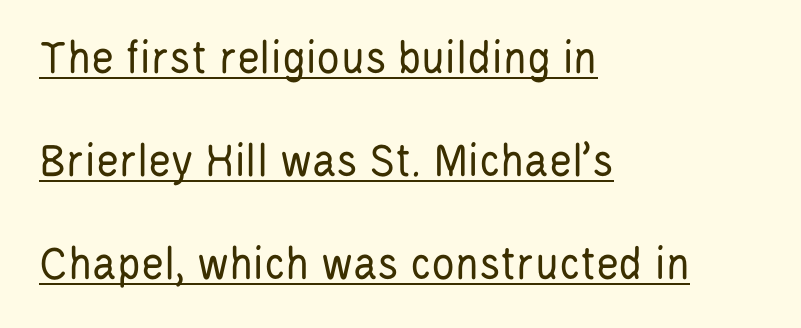
Caption: standard tracking, unaltered. Students, observe the line beneath the letters — that is underlining. Leading is clearly above the norm, producing a sparse column. Nope, not italic — everything's standing straight.
